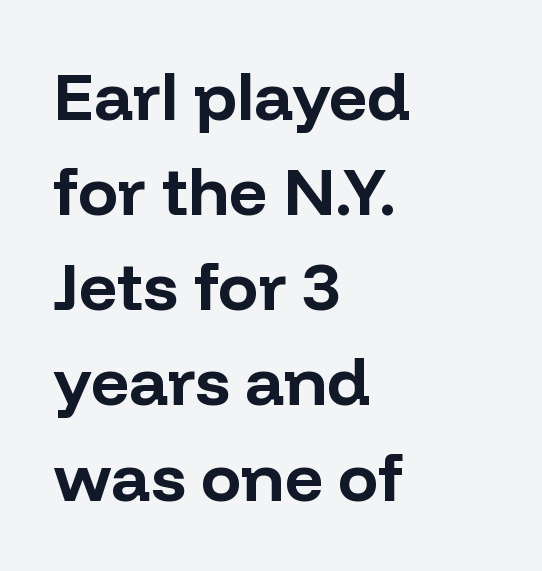
No extra tracking has been applied to these lines. Plain, unruled lines of type. The type family on display is of the sans-serif kind. Whoever set this chose a conventional vertical rhythm. This rendering uses left alignment, leaving the right contour irregular.
